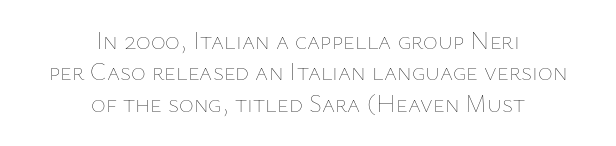
Q: Is the text bold? A: No.
Q: Is the text italic (slanted)? A: No, it is upright.
Q: Is the text underlined? A: No.
Q: How is the paragraph aligned? A: Centered.
Q: Is the spacing between letters normal or unusually wide? A: Normal.
Q: Is the spacing between lines tight, normal or loose? A: Normal.
